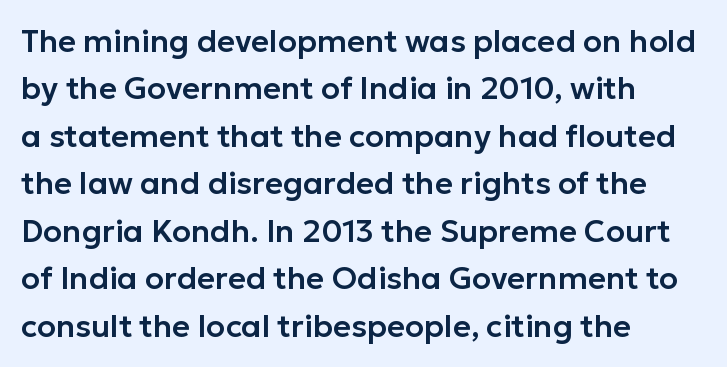
The image shows 31 px sans-serif type, upright; set left-aligned, normal line spacing (1.53x), normal letter spacing, not underlined; low stroke contrast and a medium x-height.
